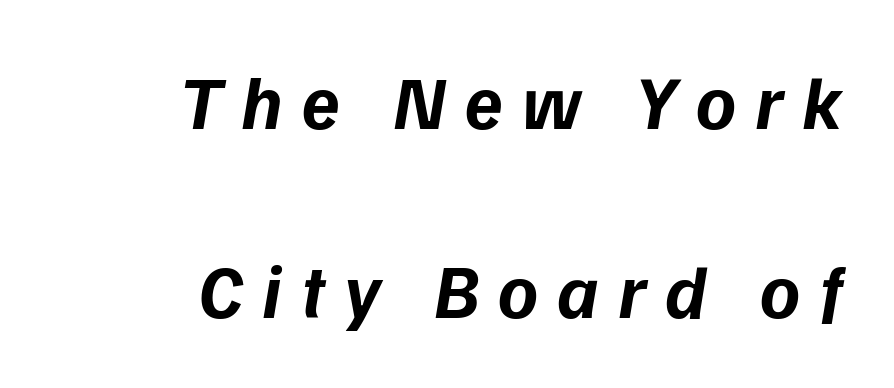
The passage shown is typed in a proportional face where columns would drift. Letter spacing: wide. Strong, thick strokes mark this as bold type. Leading: increased.
